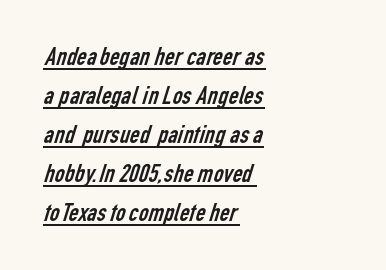
{"bold": "no", "underline": "yes", "align": "left", "line_spacing": "normal", "line_spacing_ratio": 1.44, "letter_spacing": "normal", "letter_spacing_em": 0.0, "glyph_px": 27}
